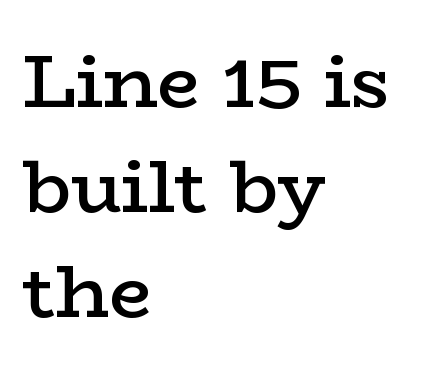
Q: Is the text bold? A: Semi-bold.
Q: Is the text italic (slanted)? A: No, it is upright.
Q: Is the typeface a serif or a sans-serif typeface? A: Serif.
Q: Is the text underlined? A: No.
Q: How is the paragraph aligned? A: Left-aligned.
Q: Is the spacing between letters normal or unusually wide? A: Normal.
Q: Is the spacing between lines tight, normal or loose? A: Normal.
Q: Width (condensed, normal, or wide)? A: Wide.
Q: Stroke contrast? A: Low.
Q: x-height? A: Medium.
Q: Monospaced? A: No.
